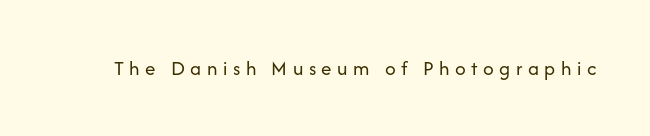
Q: Is the text bold? A: No.
Q: Is the text italic (slanted)? A: No, it is upright.
Q: Is the text underlined? A: No.
Q: Is the spacing between letters normal or unusually wide? A: Unusually wide.
